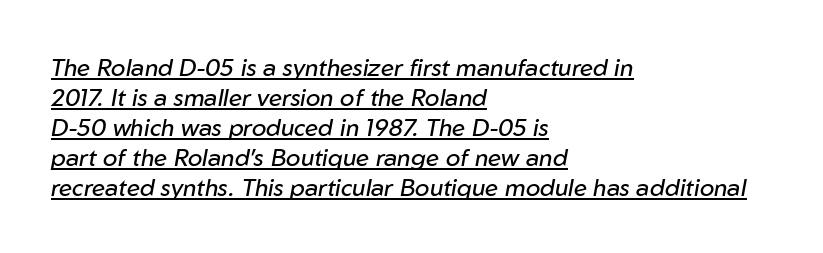
The image shows 24 px text type, italic (leaning right); set left-aligned, normal line spacing (1.25x), normal letter spacing, underlined.
